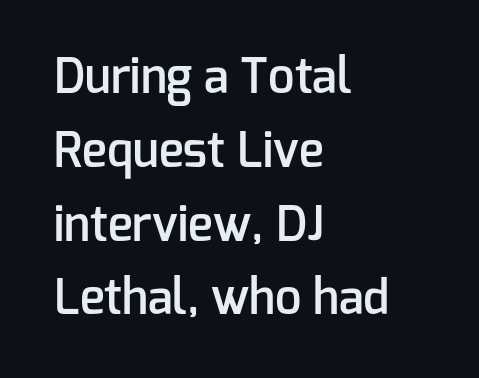
{"serif": "no", "italic": "no", "bold": "semi", "weight": "semibold", "width": "normal", "stroke_contrast": "low", "x_height": "medium", "monospaced": "no", "underline": "no", "align": "left", "line_spacing": "normal", "line_spacing_ratio": 1.57, "letter_spacing": "normal", "letter_spacing_em": 0.0, "glyph_px": 47}
